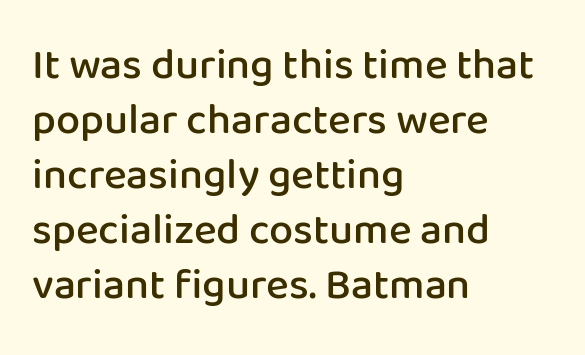
Q: Is the text bold? A: Semi-bold.
Q: Is the text italic (slanted)? A: No, it is upright.
Q: Is the typeface a serif or a sans-serif typeface? A: Sans-serif.
Q: Is the text underlined? A: No.
Q: How is the paragraph aligned? A: Left-aligned.
Q: Is the spacing between letters normal or unusually wide? A: Normal.
Q: Is the spacing between lines tight, normal or loose? A: Normal.
Q: Width (condensed, normal, or wide)? A: Normal.
Q: Stroke contrast? A: Low.
Q: x-height? A: Medium.
Q: Monospaced? A: No.
